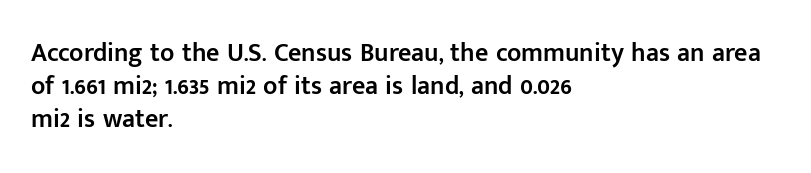
The image shows 26 px text type, upright; set left-aligned, normal line spacing (1.27x), normal letter spacing, not underlined.
